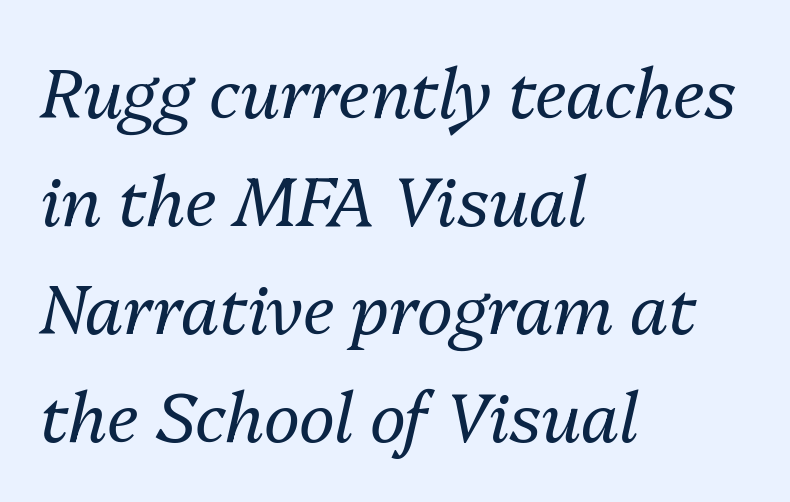
Q: Is the text bold? A: No.
Q: Is the text italic (slanted)? A: Yes, it leans right by about 13 degrees.
Q: Is the text underlined? A: No.
Q: How is the paragraph aligned? A: Left-aligned.
Q: Is the spacing between letters normal or unusually wide? A: Normal.
Q: Is the spacing between lines tight, normal or loose? A: Normal.
Q: Width (condensed, normal, or wide)? A: Normal.
Q: Stroke contrast? A: Medium.
Q: x-height? A: Medium.
Q: Monospaced? A: No.
